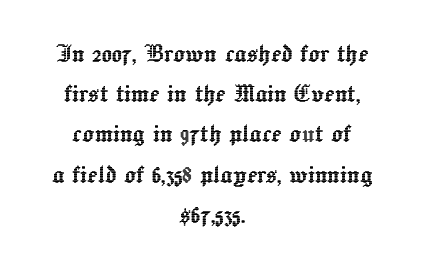
{"italic": "no", "width": "normal", "x_height": "medium", "monospaced": "no", "underline": "no", "align": "center", "line_spacing": "normal", "line_spacing_ratio": 1.34, "letter_spacing": "normal", "letter_spacing_em": 0.0, "glyph_px": 30}
